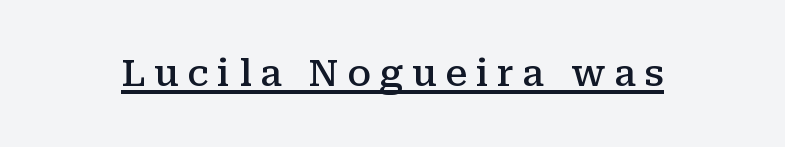
{"serif": "yes", "italic": "no", "bold": "semi", "weight": "semibold", "width": "normal", "stroke_contrast": "medium", "x_height": "medium", "monospaced": "no", "underline": "yes", "letter_spacing": "wide", "letter_spacing_em": 0.23, "glyph_px": 37}
